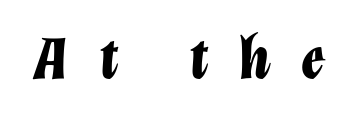
{"italic": "yes", "lean": "right", "slant_degrees": 12, "bold": "yes", "weight": "bold", "width": "normal", "stroke_contrast": "low", "x_height": "medium", "monospaced": "no", "underline": "no", "letter_spacing": "wide", "letter_spacing_em": 0.48, "glyph_px": 62}
